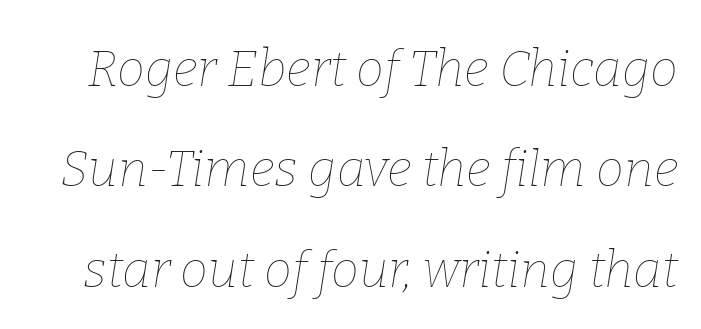
The image shows 50 px thin type, italic (leaning right); set loose line spacing (2.01x), normal letter spacing, not underlined; low stroke contrast and a medium x-height.
